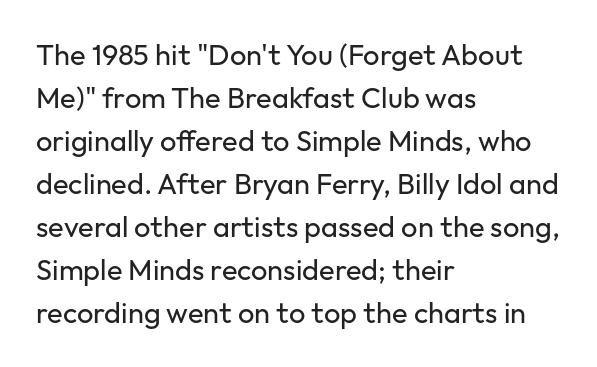
{"serif": "no", "italic": "no", "bold": "no", "weight": "regular", "width": "normal", "stroke_contrast": "low", "x_height": "medium", "monospaced": "no", "underline": "no", "align": "left", "line_spacing": "normal", "line_spacing_ratio": 1.48, "letter_spacing": "normal", "letter_spacing_em": 0.0, "glyph_px": 29}
